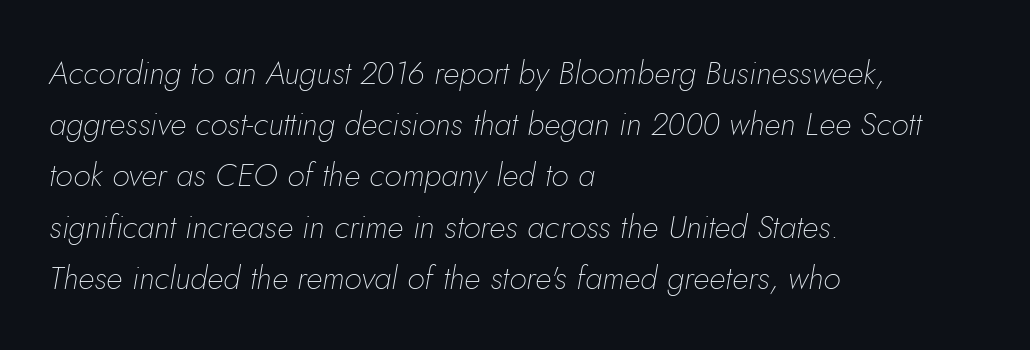
The image shows 32 px thin type, italic (leaning right); set left-aligned, normal line spacing (1.6x), normal letter spacing, not underlined; low stroke contrast and a small x-height.
